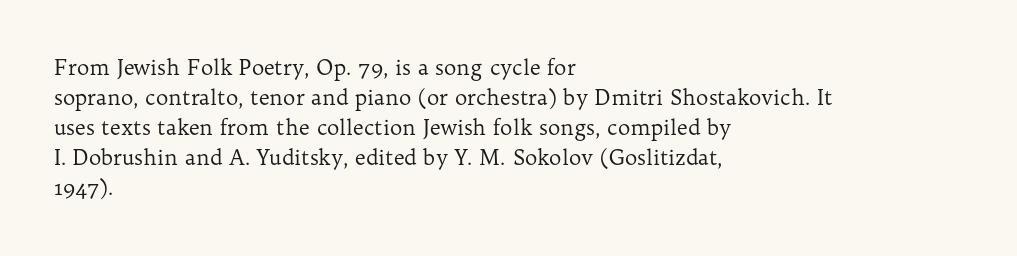
The image shows 21 px text type, upright; set left-aligned, normal line spacing (1.43x), normal letter spacing, not underlined.
